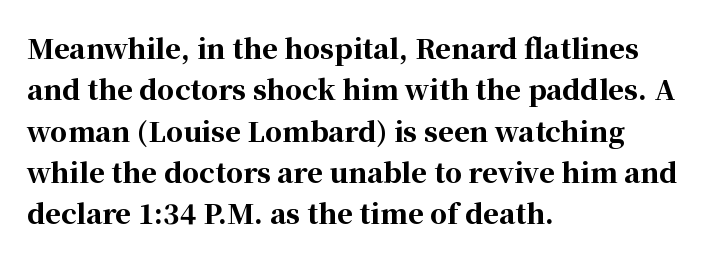
{"italic": "no", "bold": "yes", "underline": "no", "align": "left", "line_spacing": "normal", "line_spacing_ratio": 1.53, "letter_spacing": "normal", "letter_spacing_em": 0.0, "glyph_px": 27}
